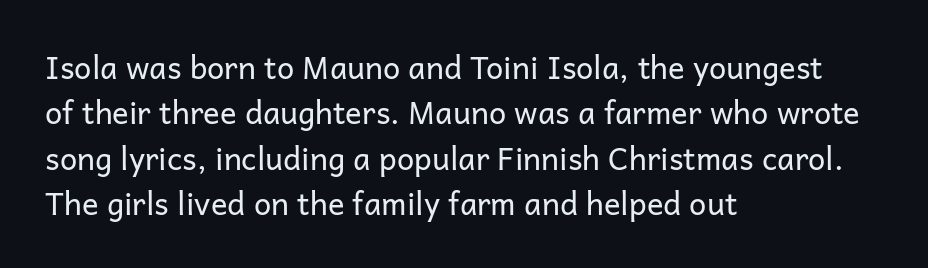
The image shows 31 px regular-weight sans-serif type, upright; set left-aligned, normal line spacing (1.46x), normal letter spacing, not underlined; low stroke contrast and a medium x-height.
